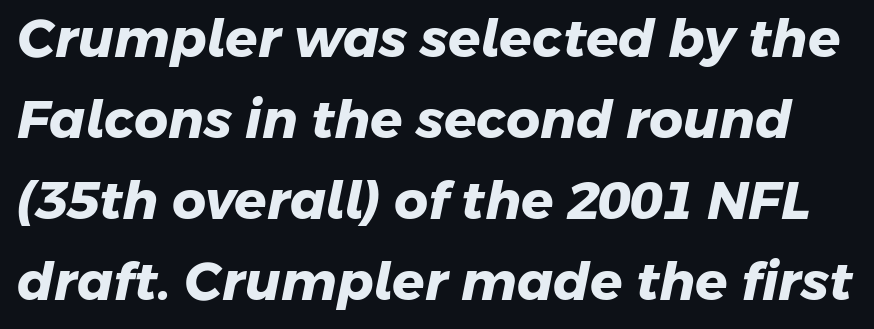
The image shows 53 px heavy sans-serif type; set normal line spacing (1.53x), normal letter spacing, not underlined; low stroke contrast and a medium x-height.
